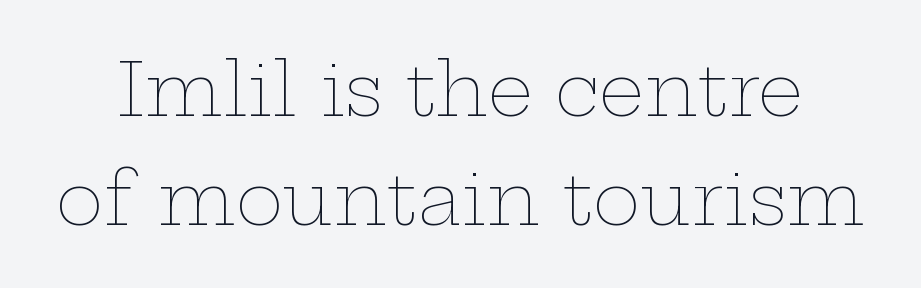
Q: Is the text bold? A: No.
Q: Is the text italic (slanted)? A: No, it is upright.
Q: Is the text underlined? A: No.
Q: Is the spacing between letters normal or unusually wide? A: Normal.
Q: Is the spacing between lines tight, normal or loose? A: Normal.
Q: Width (condensed, normal, or wide)? A: Wide.
Q: Stroke contrast? A: Low.
Q: x-height? A: Medium.
Q: Monospaced? A: No.
